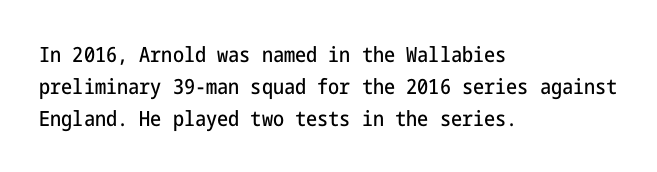
Spacing between characters is what you'd get straight out of the box. This sample is left-justified, so line endings fall wherever the words run out. Has an underline been added? It has not. Evenly set lines give the paragraph a standard silhouette. You can tell it's not italic because the verticals are truly vertical.
